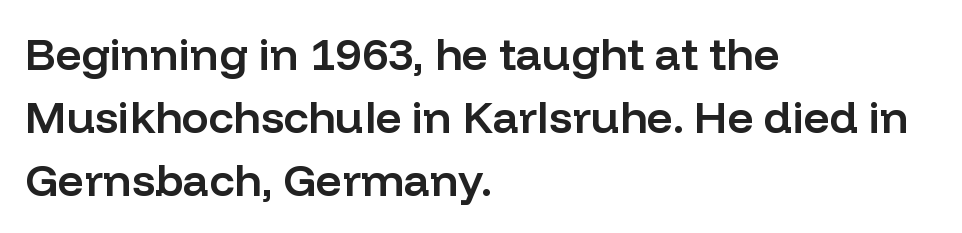
Q: Is the text bold? A: Semi-bold.
Q: Is the text italic (slanted)? A: No, it is upright.
Q: Is the typeface a serif or a sans-serif typeface? A: Sans-serif.
Q: Is the text underlined? A: No.
Q: How is the paragraph aligned? A: Left-aligned.
Q: Is the spacing between letters normal or unusually wide? A: Normal.
Q: Is the spacing between lines tight, normal or loose? A: Normal.
Q: Width (condensed, normal, or wide)? A: Normal.
Q: Stroke contrast? A: Low.
Q: x-height? A: Medium.
Q: Monospaced? A: No.
